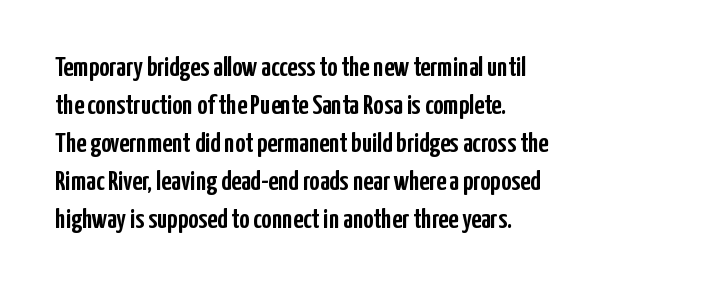
{"serif": "no", "italic": "no", "width": "condensed", "stroke_contrast": "low", "x_height": "medium", "monospaced": "no", "underline": "no", "align": "left", "line_spacing": "normal", "line_spacing_ratio": 1.36, "letter_spacing": "normal", "letter_spacing_em": 0.0, "glyph_px": 28}
